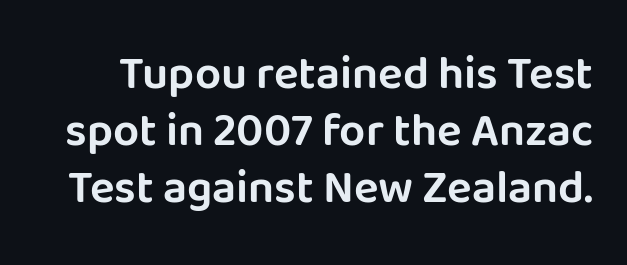
Posture: vertical. Each letter keeps its own natural width here, so spacing adapts to shape. The face used here is rendered with its standard letterfit. The foot of each line stays bare and open.
